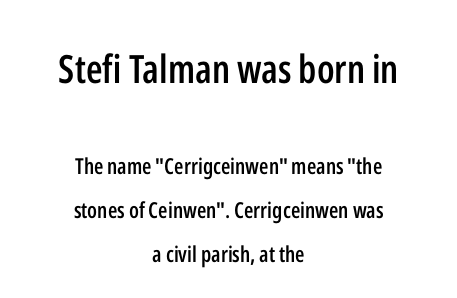
The image shows 39 px semibold, condensed sans-serif type, upright; set centered, loose line spacing (2.0x), normal letter spacing, not underlined; the first (top) block is 1.77x larger; low stroke contrast and a medium x-height.
